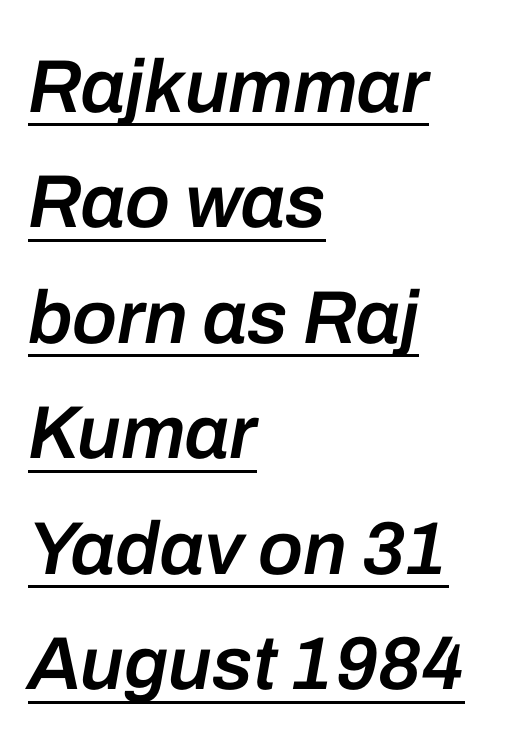
The image shows 75 px semibold type, italic (leaning right); set left-aligned, normal line spacing (1.54x), normal letter spacing, underlined; low stroke contrast and a medium x-height.
